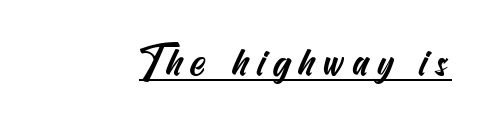
The image shows 40 px condensed sans-serif type; set right-aligned, underlined; medium stroke contrast and a small x-height.
